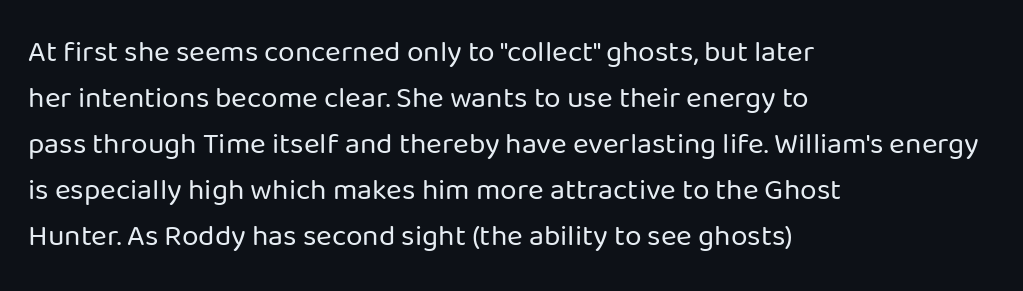
The image shows 30 px regular-weight sans-serif type, upright; set left-aligned, normal line spacing (1.53x), normal letter spacing, not underlined; low stroke contrast and a medium x-height.
